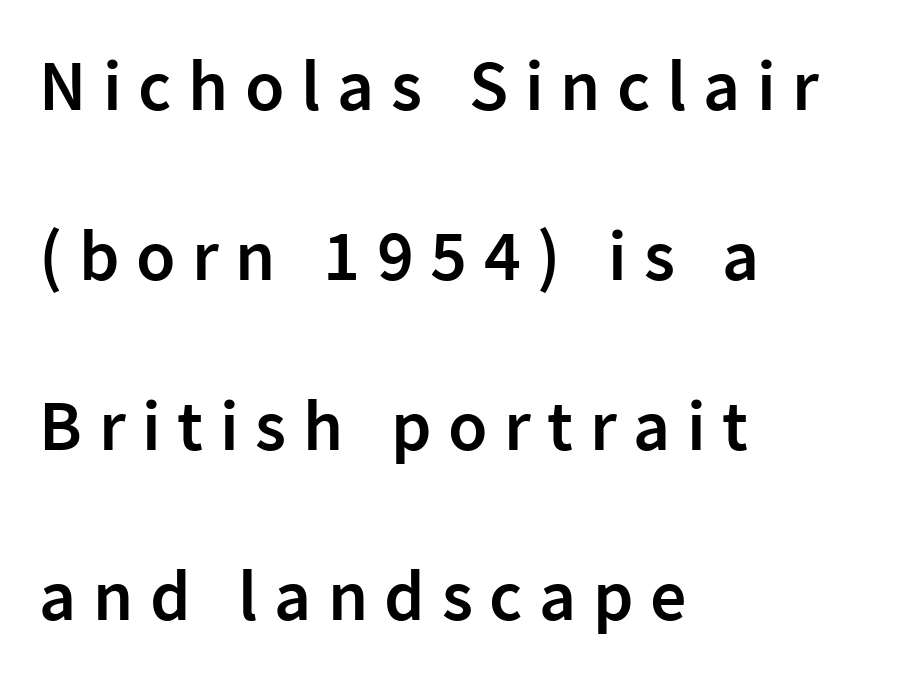
{"serif": "no", "italic": "no", "bold": "semi", "weight": "semibold", "width": "normal", "stroke_contrast": "low", "x_height": "medium", "monospaced": "no", "underline": "no", "align": "left", "line_spacing": "loose", "line_spacing_ratio": 2.36, "letter_spacing": "wide", "letter_spacing_em": 0.23, "glyph_px": 72}
